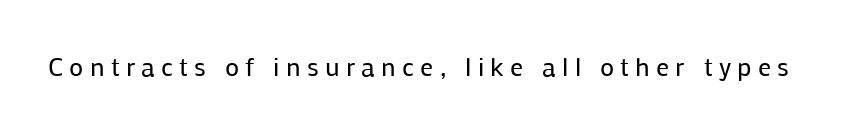
This is the regular roman posture of the typeface. This sample uses expanded letter spacing, leaving extra air between glyphs. No word sits above an underline. Ink coverage per letter is moderate at most.
